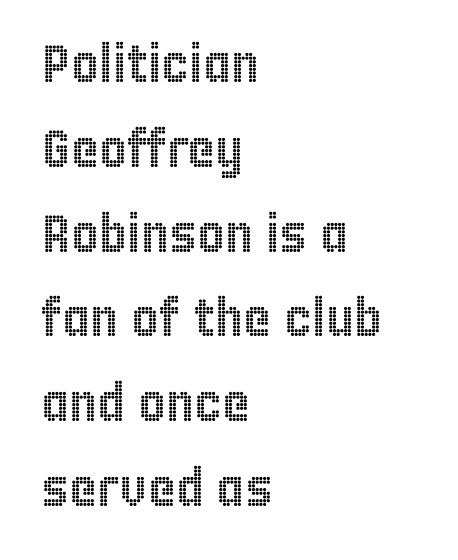
{"italic": "no", "width": "condensed", "x_height": "large", "monospaced": "no", "underline": "no", "align": "left", "line_spacing": "normal", "line_spacing_ratio": 1.6, "letter_spacing": "normal", "letter_spacing_em": 0.0, "glyph_px": 53}
